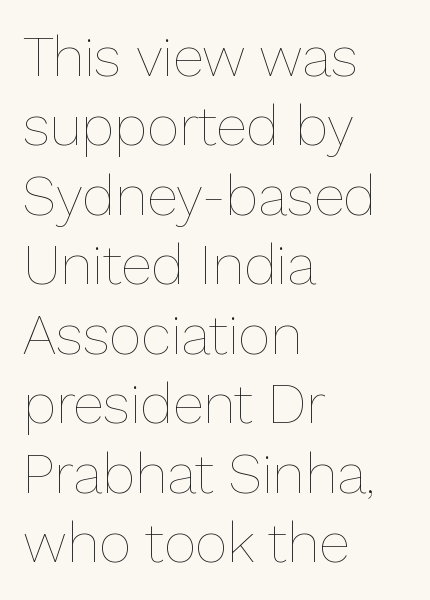
All the whitespace from short lines collects on the right. Nothing unusual about the tracking: characters are spaced as the font intends. Ascenders rise straight up at ninety degrees. The space beneath each line is pristine and unruled. Character widths vary here, with narrow letters taking less room than wide ones.
